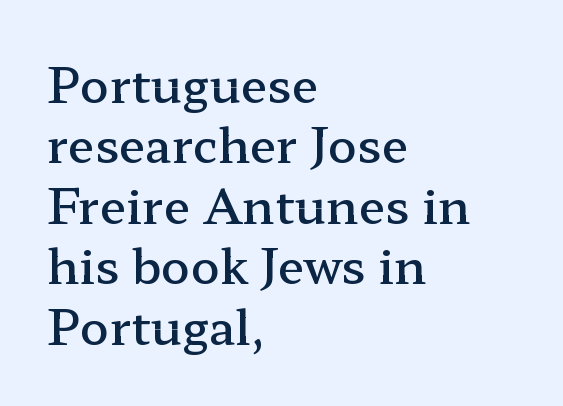
The image shows 48 px semibold, wide serif type, upright; set left-aligned, normal line spacing (1.26x), normal letter spacing, not underlined; low stroke contrast and a medium x-height.
